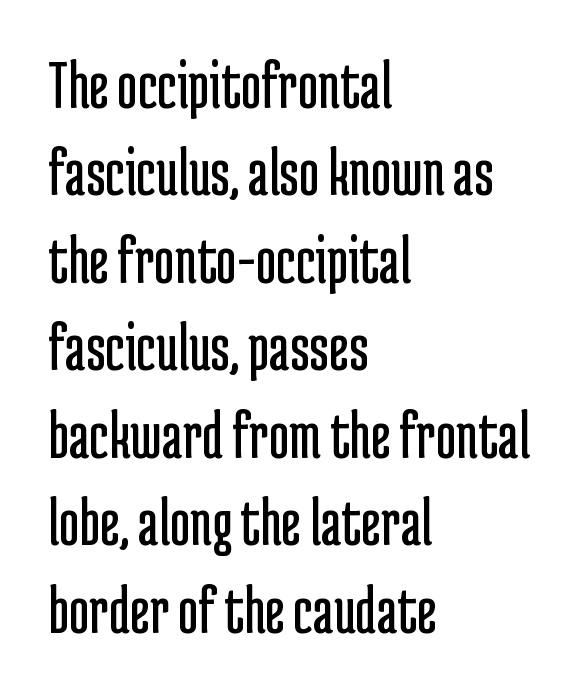
Q: Is the text bold? A: No.
Q: Is the text italic (slanted)? A: No, it is upright.
Q: Is the typeface a serif or a sans-serif typeface? A: Sans-serif.
Q: Is the text underlined? A: No.
Q: How is the paragraph aligned? A: Left-aligned.
Q: Is the spacing between letters normal or unusually wide? A: Normal.
Q: Is the spacing between lines tight, normal or loose? A: Normal.
Q: Width (condensed, normal, or wide)? A: Condensed.
Q: Stroke contrast? A: Low.
Q: x-height? A: Medium.
Q: Monospaced? A: No.
